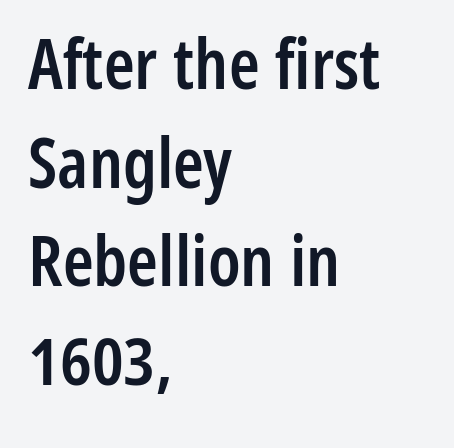
Q: Is the text bold? A: Semi-bold.
Q: Is the text italic (slanted)? A: No, it is upright.
Q: Is the typeface a serif or a sans-serif typeface? A: Sans-serif.
Q: Is the text underlined? A: No.
Q: How is the paragraph aligned? A: Left-aligned.
Q: Is the spacing between letters normal or unusually wide? A: Normal.
Q: Is the spacing between lines tight, normal or loose? A: Normal.
Q: Width (condensed, normal, or wide)? A: Condensed.
Q: Stroke contrast? A: Low.
Q: x-height? A: Medium.
Q: Monospaced? A: No.
